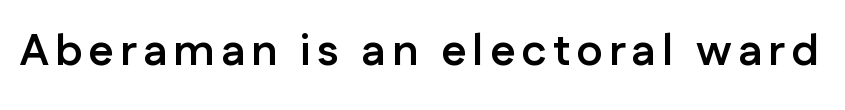
The image shows 44 px semibold sans-serif type, upright; set not underlined; low stroke contrast and a medium x-height.
